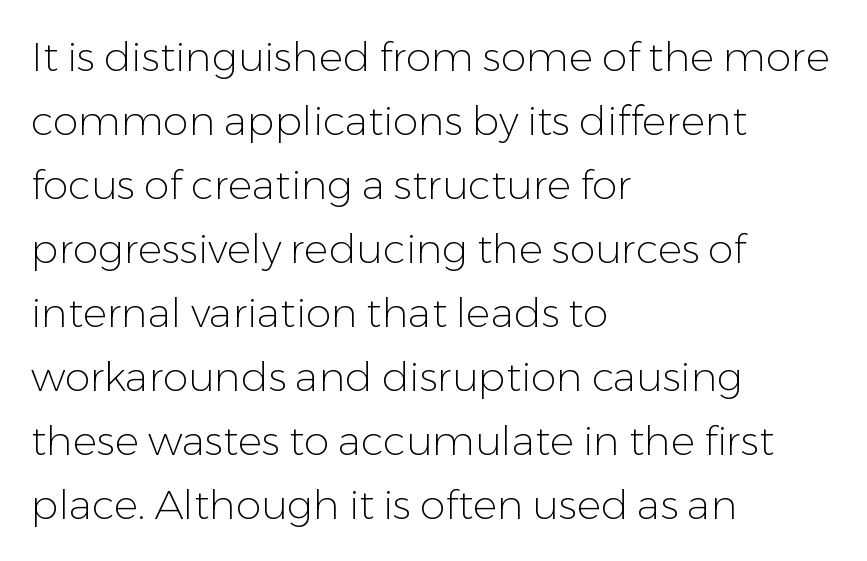
Q: Is the text bold? A: No.
Q: Is the text italic (slanted)? A: No, it is upright.
Q: Is the typeface a serif or a sans-serif typeface? A: Sans-serif.
Q: Is the text underlined? A: No.
Q: How is the paragraph aligned? A: Left-aligned.
Q: Is the spacing between letters normal or unusually wide? A: Normal.
Q: Is the spacing between lines tight, normal or loose? A: Normal.
Q: Width (condensed, normal, or wide)? A: Normal.
Q: Stroke contrast? A: Low.
Q: x-height? A: Medium.
Q: Monospaced? A: No.
